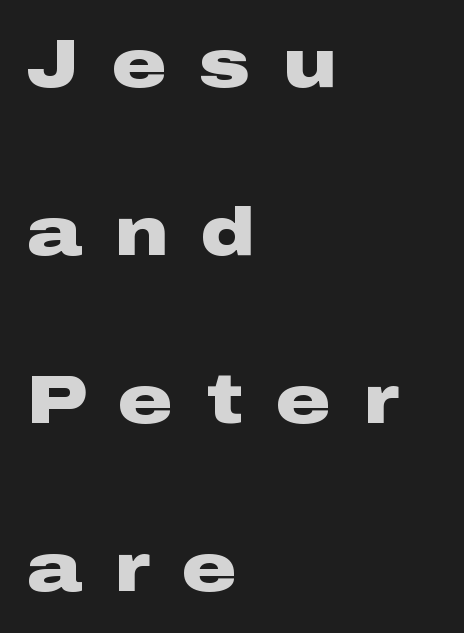
Is the letter spacing exaggerated? Yes — the characters are pushed far apart. Character widths vary here, with narrow letters taking less room than wide ones. Where is the straight margin? On the left. The space between consecutive lines is lavish.
